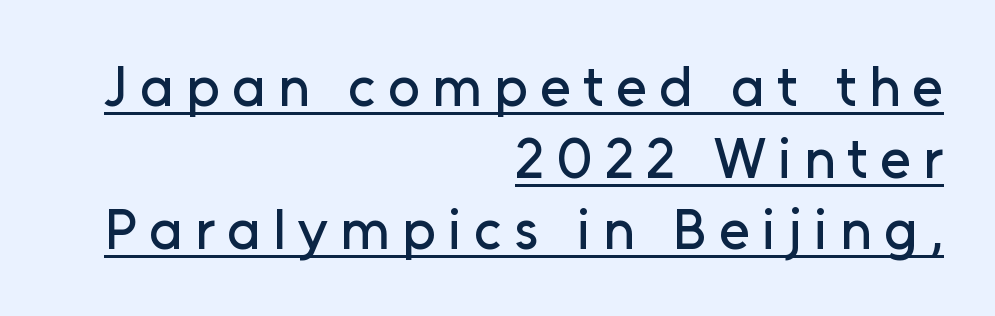
{"serif": "no", "italic": "no", "width": "normal", "stroke_contrast": "low", "x_height": "medium", "monospaced": "no", "underline": "yes", "align": "right", "line_spacing": "normal", "line_spacing_ratio": 1.28, "letter_spacing": "wide", "letter_spacing_em": 0.22, "glyph_px": 56}
